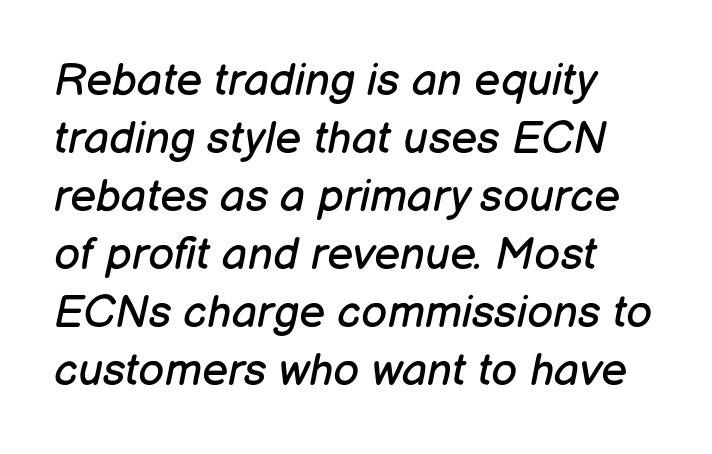
Varying glyph widths throughout — classic text-font behaviour. The typeface has the unassuming heft of standard copy or less. Horizontal bands of white between lines are of average thickness. Underline: absent.
